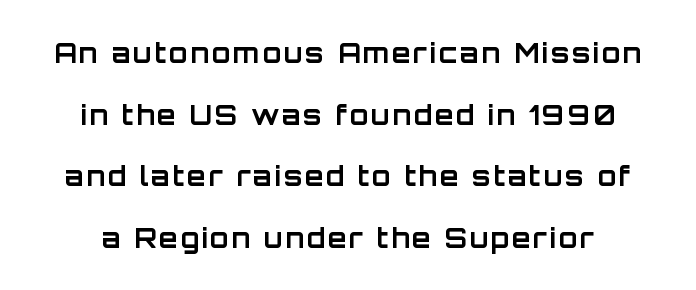
Heavy, bold letterforms. If you drew a line through each stem, it would be perfectly vertical. The specimen omits any rule beneath the text block's lines. Leading: increased.
